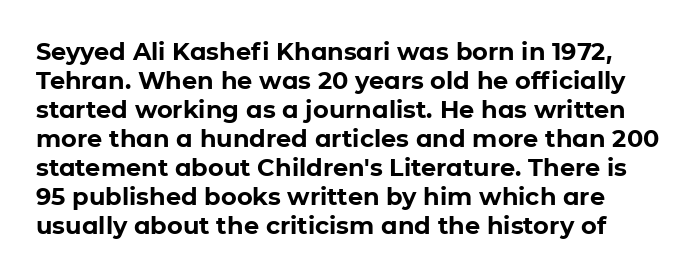
Q: Is the text bold? A: Yes.
Q: Is the text italic (slanted)? A: No, it is upright.
Q: Is the text underlined? A: No.
Q: Is the spacing between letters normal or unusually wide? A: Normal.
